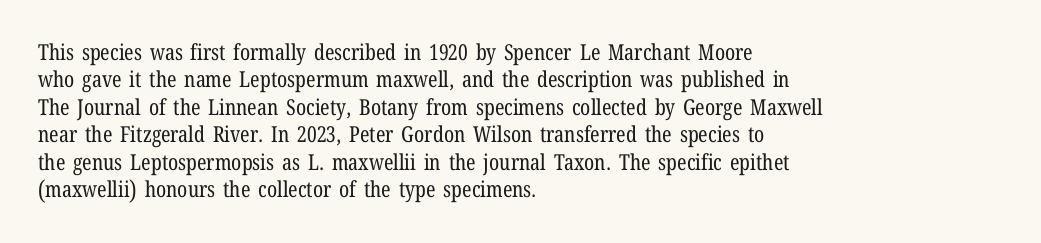
The image shows 22 px text type, upright; set left-aligned, normal line spacing (1.25x), normal letter spacing, not underlined.
